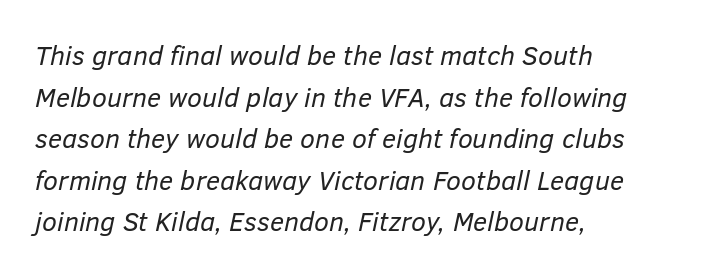
{"italic": "yes", "lean": "right", "slant_degrees": 12, "bold": "no", "underline": "no", "align": "left", "line_spacing": "normal", "line_spacing_ratio": 1.54, "letter_spacing": "normal", "letter_spacing_em": 0.0, "glyph_px": 27}
